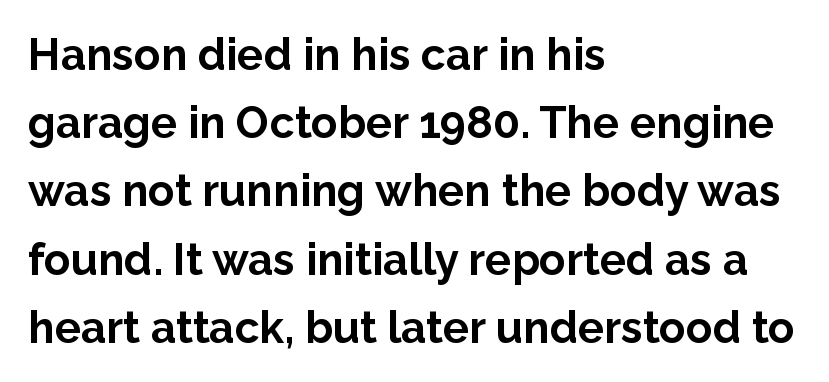
{"serif": "no", "italic": "no", "bold": "yes", "weight": "bold", "width": "normal", "stroke_contrast": "low", "x_height": "medium", "monospaced": "no", "underline": "no", "align": "left", "line_spacing": "normal", "line_spacing_ratio": 1.55, "letter_spacing": "normal", "letter_spacing_em": 0.0, "glyph_px": 44}
